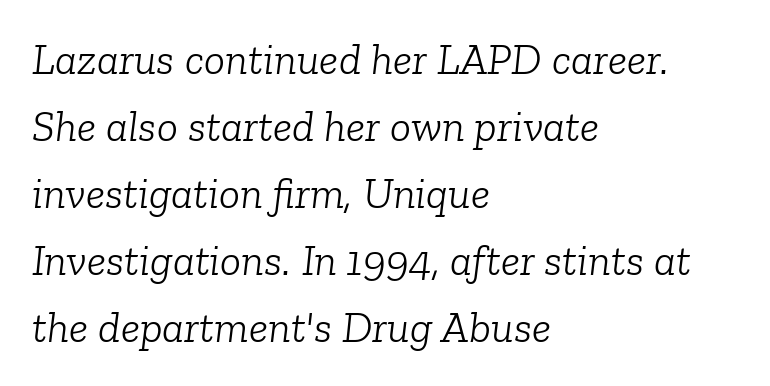
Q: Is the text bold? A: No.
Q: Is the text italic (slanted)? A: Yes, it leans right by about 6 degrees.
Q: Is the typeface a serif or a sans-serif typeface? A: Serif.
Q: Is the text underlined? A: No.
Q: How is the paragraph aligned? A: Left-aligned.
Q: Is the spacing between letters normal or unusually wide? A: Normal.
Q: Is the spacing between lines tight, normal or loose? A: Normal.
Q: Width (condensed, normal, or wide)? A: Normal.
Q: Stroke contrast? A: Low.
Q: x-height? A: Medium.
Q: Monospaced? A: No.
